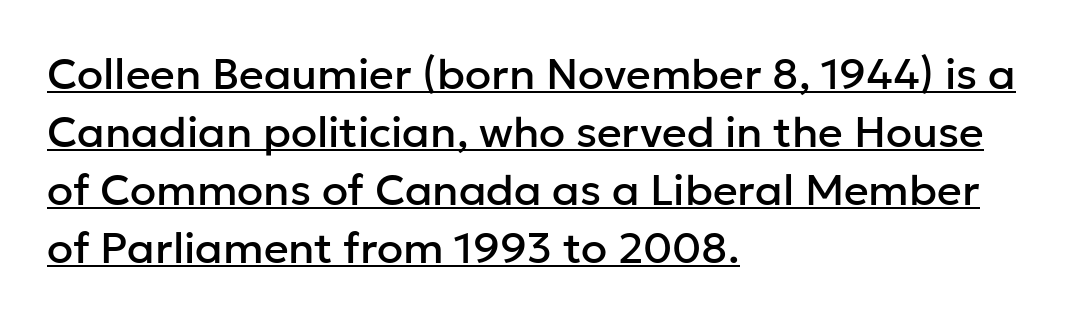
{"serif": "no", "italic": "no", "width": "normal", "stroke_contrast": "low", "x_height": "medium", "monospaced": "no", "underline": "yes", "align": "left", "line_spacing": "normal", "line_spacing_ratio": 1.35, "letter_spacing": "normal", "letter_spacing_em": 0.0, "glyph_px": 43}
